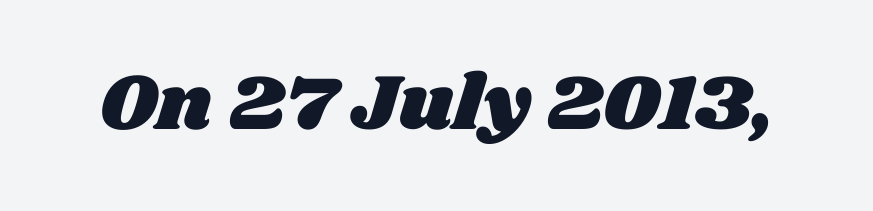
The image shows 79 px wide type; set normal letter spacing, not underlined; medium stroke contrast and a large x-height.
